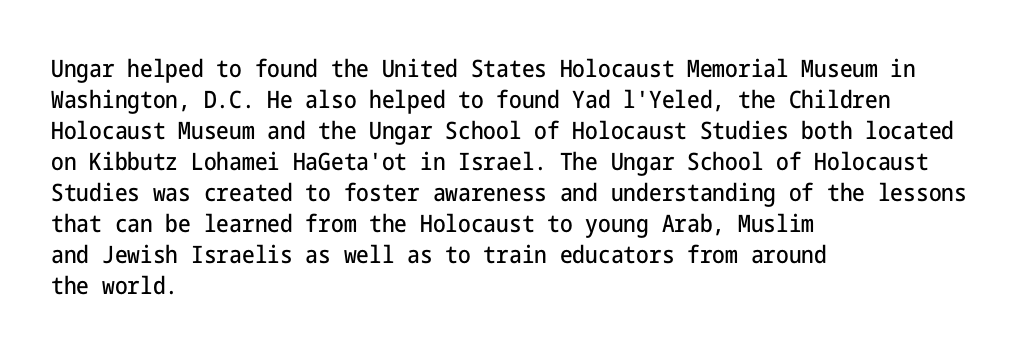
{"italic": "no", "underline": "no", "align": "left", "line_spacing": "normal", "line_spacing_ratio": 1.29, "letter_spacing": "normal", "letter_spacing_em": 0.0, "glyph_px": 24}
